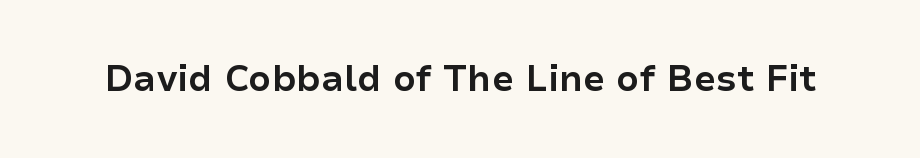
The image shows 36 px bold sans-serif type, upright; set normal letter spacing, not underlined; low stroke contrast and a medium x-height.
